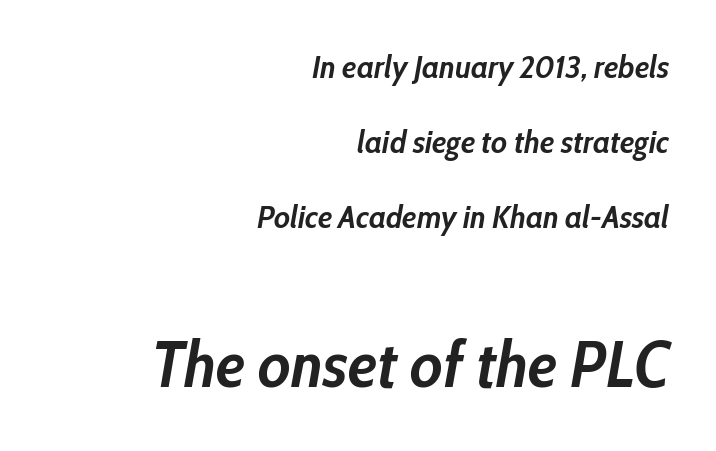
{"italic": "yes", "lean": "right", "slant_degrees": 10, "bold": "yes", "weight": "semibold", "width": "condensed", "stroke_contrast": "low", "x_height": "medium", "monospaced": "no", "underline": "no", "align": "right", "line_spacing": "loose", "line_spacing_ratio": 2.34, "letter_spacing": "normal", "letter_spacing_em": 0.0, "larger_block": "second", "size_ratio": 2.03, "glyph_px": 65}
